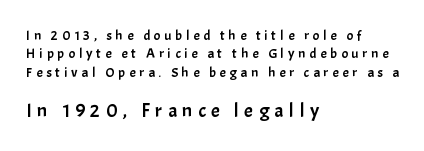
Leading: standard. Between these two stacked blocks, the lower one wins on size. The space beneath each line is pristine and unruled. Loose tracking; the words dissolve into strings of separated letters. Caption: multi-line text, flush left, ragged right.
